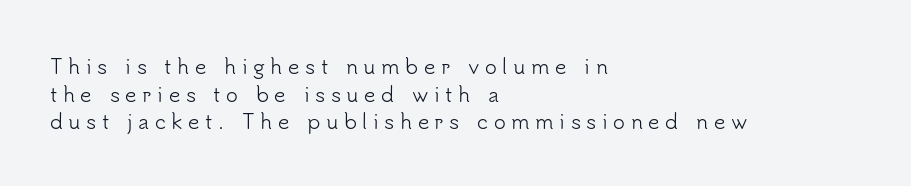
Upright lettering throughout. Short and long lines alike share a common starting point at left. Underline: absent. Weight: not bold — regular or lighter.
